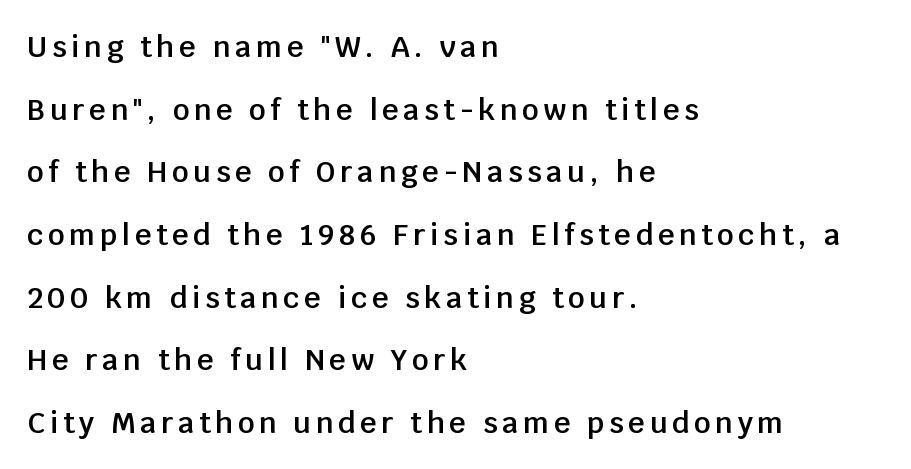
The image shows 29 px semibold sans-serif type, upright; set left-aligned, loose line spacing (2.16x), not underlined; low stroke contrast and a large x-height.
